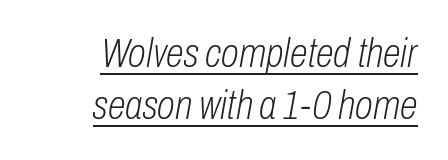
{"italic": "yes", "lean": "right", "slant_degrees": 10, "bold": "no", "weight": "light", "width": "condensed", "stroke_contrast": "low", "x_height": "medium", "monospaced": "no", "underline": "yes", "align": "right", "line_spacing": "normal", "line_spacing_ratio": 1.28, "letter_spacing": "normal", "letter_spacing_em": 0.0, "glyph_px": 41}
